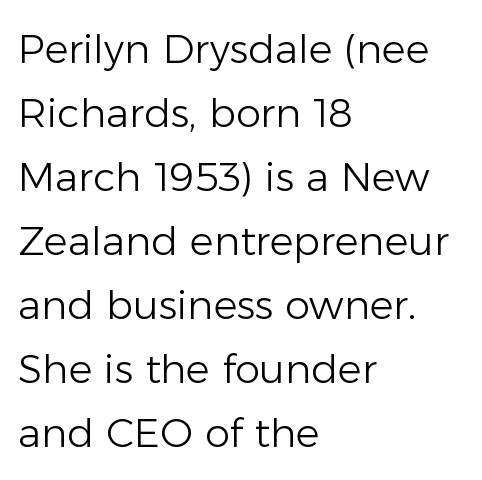
Q: Is the text bold? A: No.
Q: Is the text italic (slanted)? A: No, it is upright.
Q: Is the typeface a serif or a sans-serif typeface? A: Sans-serif.
Q: Is the text underlined? A: No.
Q: How is the paragraph aligned? A: Left-aligned.
Q: Is the spacing between letters normal or unusually wide? A: Normal.
Q: Is the spacing between lines tight, normal or loose? A: Normal.
Q: Width (condensed, normal, or wide)? A: Normal.
Q: Stroke contrast? A: Low.
Q: x-height? A: Medium.
Q: Monospaced? A: No.
